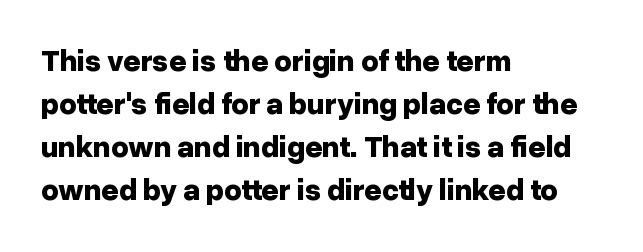
{"serif": "no", "italic": "no", "bold": "yes", "weight": "bold", "width": "normal", "stroke_contrast": "low", "x_height": "medium", "monospaced": "no", "underline": "no", "align": "left", "line_spacing": "normal", "line_spacing_ratio": 1.43, "letter_spacing": "normal", "letter_spacing_em": 0.0, "glyph_px": 30}
